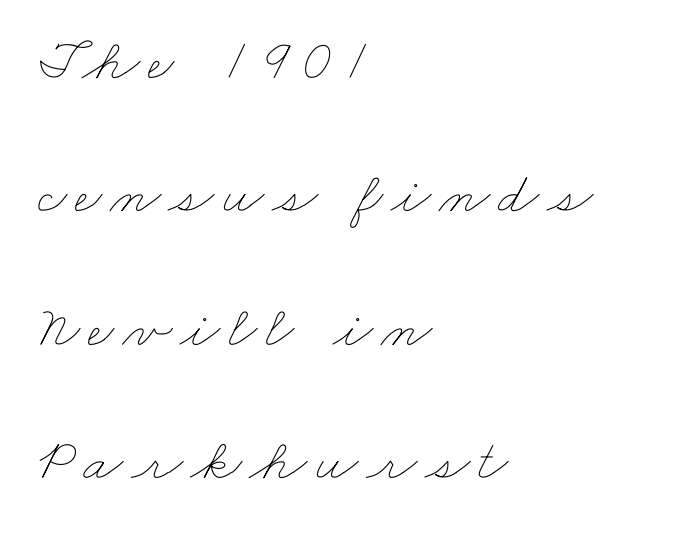
{"bold": "no", "weight": "thin", "width": "wide", "stroke_contrast": "low", "x_height": "small", "monospaced": "no", "underline": "no", "align": "left", "line_spacing": "loose", "line_spacing_ratio": 2.26, "glyph_px": 59}
